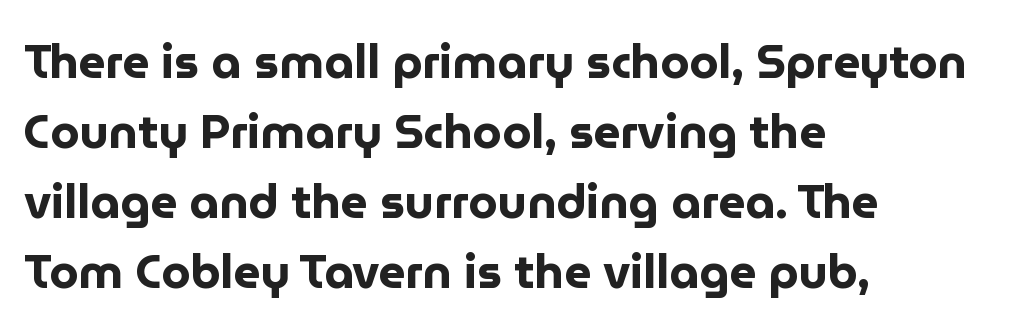
Q: Is the text bold? A: Yes.
Q: Is the text italic (slanted)? A: No, it is upright.
Q: Is the typeface a serif or a sans-serif typeface? A: Sans-serif.
Q: Is the text underlined? A: No.
Q: How is the paragraph aligned? A: Left-aligned.
Q: Is the spacing between letters normal or unusually wide? A: Normal.
Q: Is the spacing between lines tight, normal or loose? A: Normal.
Q: Width (condensed, normal, or wide)? A: Normal.
Q: Stroke contrast? A: Low.
Q: x-height? A: Medium.
Q: Monospaced? A: No.
